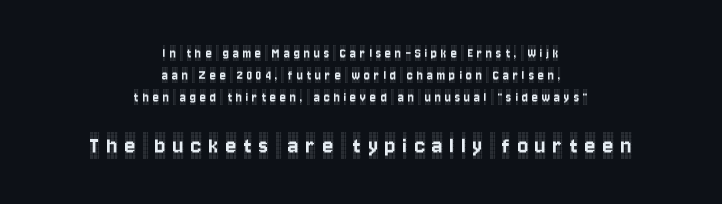
{"italic": "no", "underline": "no", "align": "center", "line_spacing": "normal", "line_spacing_ratio": 1.57, "letter_spacing": "wide", "letter_spacing_em": 0.29, "larger_block": "second", "size_ratio": 1.79, "glyph_px": 25}
